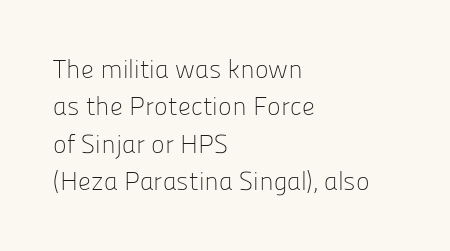
The image shows 26 px text type, upright; set left-aligned, normal line spacing (1.44x), normal letter spacing, not underlined.
